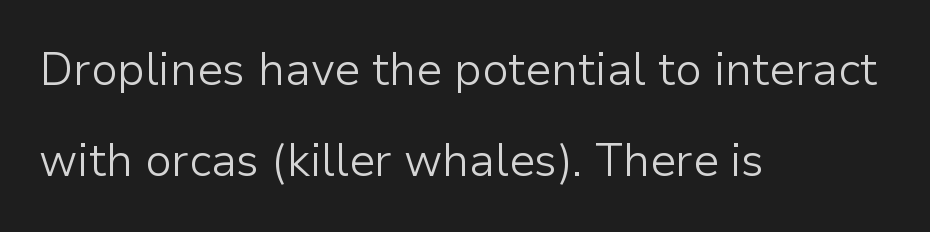
Glyph-to-glyph distance matches everyday printed text. In terms of letterform style, serifs are entirely absent. Each letter keeps its own natural width here, so spacing adapts to shape. Each new line begins a long way beneath the previous one. Any mark beneath the type? The region is blank.
